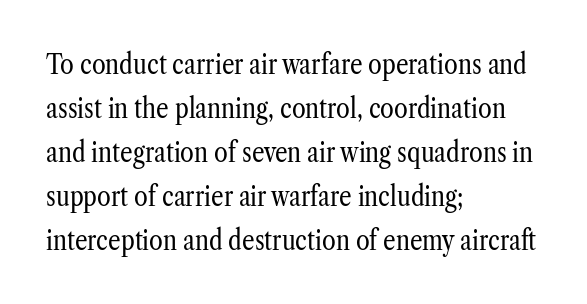
Is the block centered? No — it sits flush against the left margin. Note the varied advance widths — an 'i' is clearly narrower than an 'm'. Compared with a typical body face, this is equally light or lighter still. Nobody touched the tracking dial on this one.
